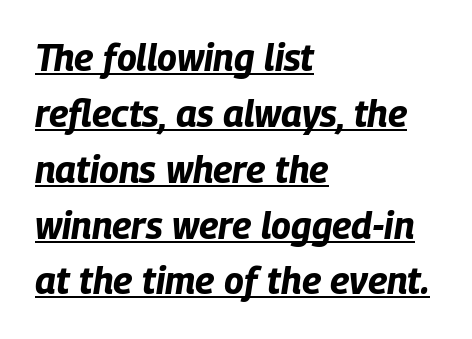
Q: Is the text bold? A: Yes.
Q: Is the text italic (slanted)? A: Yes, it leans right by about 9 degrees.
Q: Is the text underlined? A: Yes.
Q: How is the paragraph aligned? A: Left-aligned.
Q: Is the spacing between letters normal or unusually wide? A: Normal.
Q: Is the spacing between lines tight, normal or loose? A: Normal.
Q: Width (condensed, normal, or wide)? A: Condensed.
Q: Stroke contrast? A: Low.
Q: x-height? A: Large.
Q: Monospaced? A: No.
